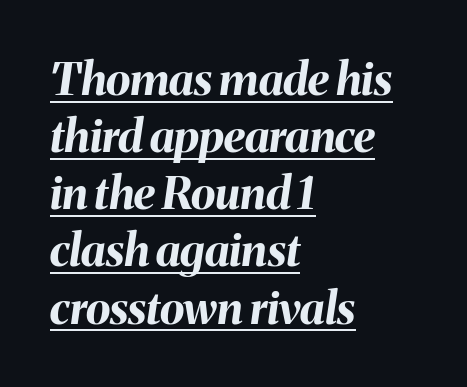
{"italic": "yes", "lean": "right", "slant_degrees": 8, "bold": "yes", "weight": "bold", "width": "normal", "stroke_contrast": "medium", "x_height": "medium", "monospaced": "no", "underline": "yes", "align": "left", "line_spacing": "normal", "line_spacing_ratio": 1.27, "letter_spacing": "normal", "letter_spacing_em": 0.0, "glyph_px": 45}
